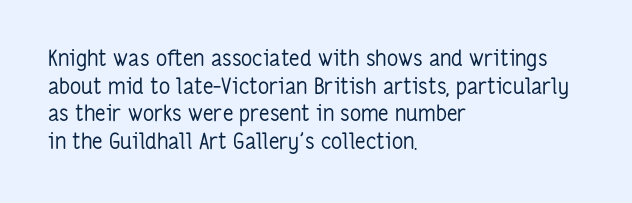
The image shows 22 px text type, upright; set left-aligned, normal line spacing (1.26x), normal letter spacing, not underlined.
